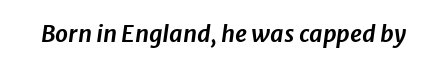
{"italic": "yes", "lean": "right", "slant_degrees": 8, "underline": "no", "letter_spacing": "normal", "letter_spacing_em": 0.0, "glyph_px": 23}
